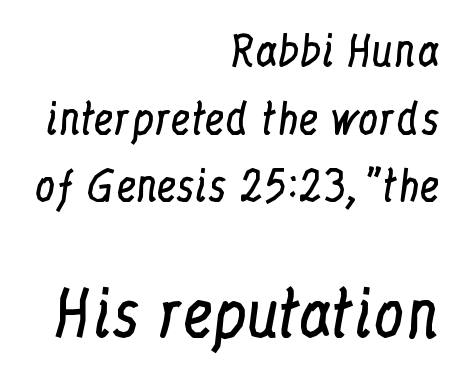
Q: Is the text bold? A: No.
Q: Is the text italic (slanted)? A: Yes.
Q: Is the typeface a serif or a sans-serif typeface? A: Serif.
Q: Is the text underlined? A: No.
Q: How is the paragraph aligned? A: Right-aligned.
Q: Is the spacing between letters normal or unusually wide? A: Normal.
Q: Is the spacing between lines tight, normal or loose? A: Normal.
Q: Which block of text is set in a larger size, the first (top) or the second (bottom)? A: The second (bottom) one.
Q: Width (condensed, normal, or wide)? A: Condensed.
Q: Stroke contrast? A: Low.
Q: x-height? A: Medium.
Q: Monospaced? A: No.
